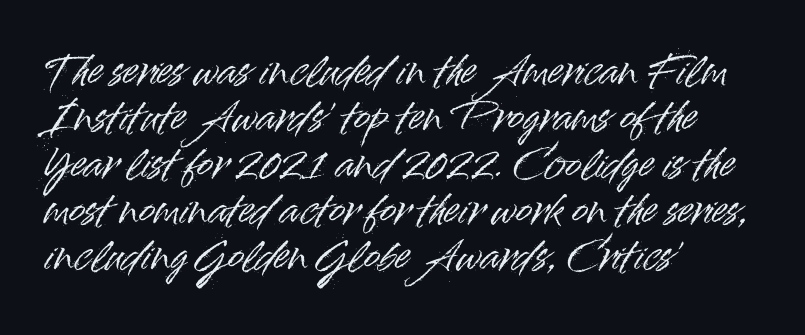
Q: Is the text italic (slanted)? A: Yes.
Q: Is the typeface a serif or a sans-serif typeface? A: Sans-serif.
Q: Is the text underlined? A: No.
Q: How is the paragraph aligned? A: Left-aligned.
Q: Is the spacing between letters normal or unusually wide? A: Normal.
Q: Width (condensed, normal, or wide)? A: Normal.
Q: Stroke contrast? A: High.
Q: x-height? A: Small.
Q: Monospaced? A: No.
